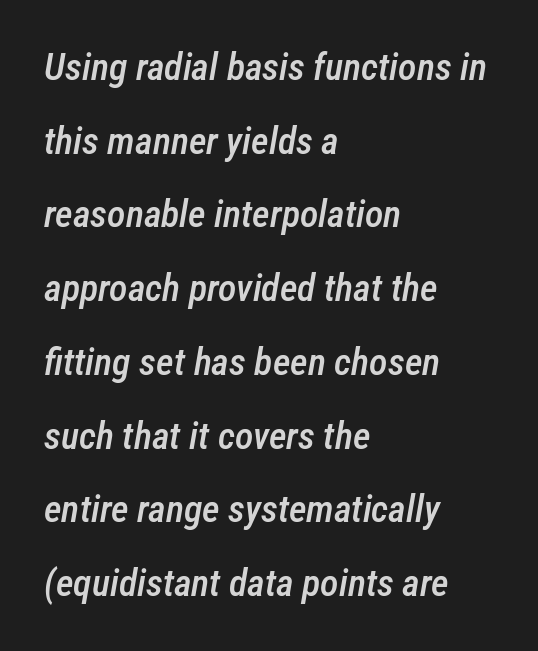
{"italic": "yes", "lean": "right", "slant_degrees": 12, "bold": "semi", "weight": "semibold", "width": "condensed", "stroke_contrast": "low", "x_height": "medium", "monospaced": "no", "underline": "no", "align": "left", "line_spacing": "loose", "line_spacing_ratio": 1.94, "letter_spacing": "normal", "letter_spacing_em": 0.0, "glyph_px": 38}
